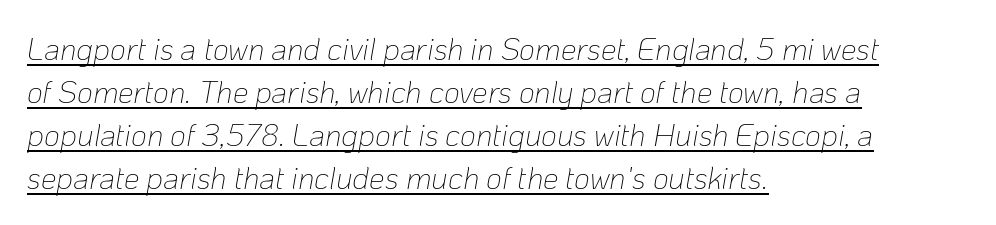
Q: Is the text bold? A: No.
Q: Is the text italic (slanted)? A: Yes, it leans right by about 10 degrees.
Q: Is the text underlined? A: Yes.
Q: How is the paragraph aligned? A: Left-aligned.
Q: Is the spacing between letters normal or unusually wide? A: Normal.
Q: Is the spacing between lines tight, normal or loose? A: Normal.
Q: Width (condensed, normal, or wide)? A: Normal.
Q: Stroke contrast? A: Low.
Q: x-height? A: Medium.
Q: Monospaced? A: No.
